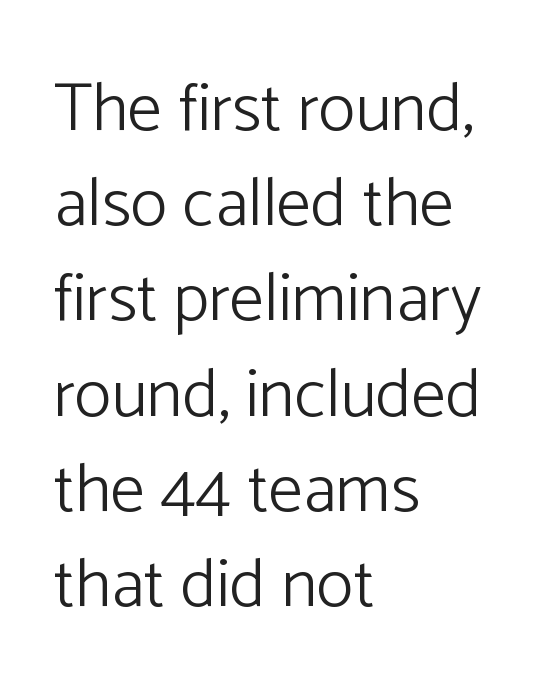
Q: Is the text bold? A: No.
Q: Is the text italic (slanted)? A: No, it is upright.
Q: Is the typeface a serif or a sans-serif typeface? A: Sans-serif.
Q: Is the text underlined? A: No.
Q: How is the paragraph aligned? A: Left-aligned.
Q: Is the spacing between letters normal or unusually wide? A: Normal.
Q: Is the spacing between lines tight, normal or loose? A: Normal.
Q: Width (condensed, normal, or wide)? A: Normal.
Q: Stroke contrast? A: Low.
Q: x-height? A: Medium.
Q: Monospaced? A: No.
